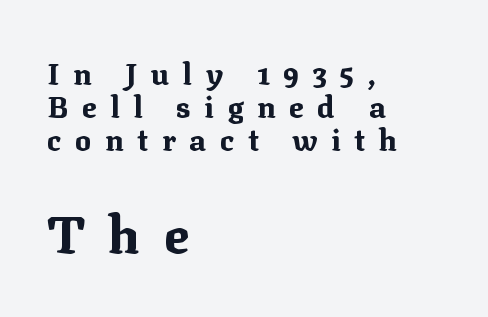
The type family on display is of the serif kind. Any mark beneath the type? The region is blank. Is the letter spacing exaggerated? Yes — the characters are pushed far apart. A typesetter would call this proportional, since set widths differ per character. Students, observe: this is what under-led, compact text looks like. Does the copy run flush right? No — it runs flush left.
